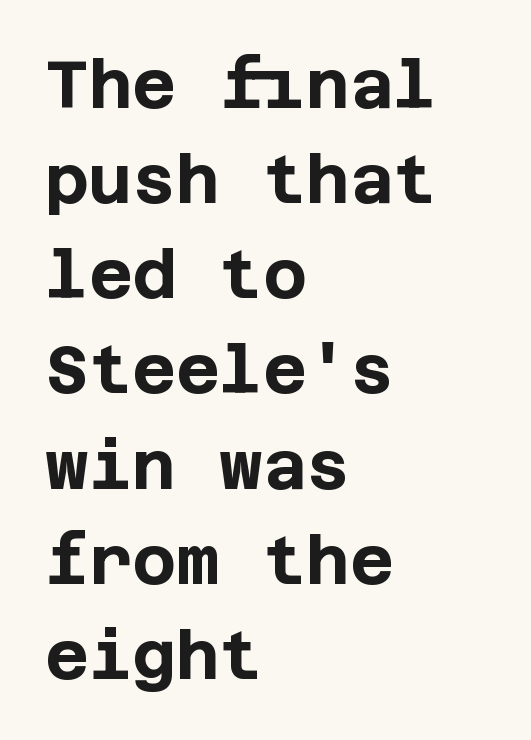
Q: Is the text bold? A: Yes.
Q: Is the text italic (slanted)? A: No, it is upright.
Q: Is the typeface a serif or a sans-serif typeface? A: Sans-serif.
Q: Is the text underlined? A: No.
Q: How is the paragraph aligned? A: Left-aligned.
Q: Is the spacing between letters normal or unusually wide? A: Normal.
Q: Is the spacing between lines tight, normal or loose? A: Normal.
Q: Width (condensed, normal, or wide)? A: Normal.
Q: Stroke contrast? A: Low.
Q: x-height? A: Large.
